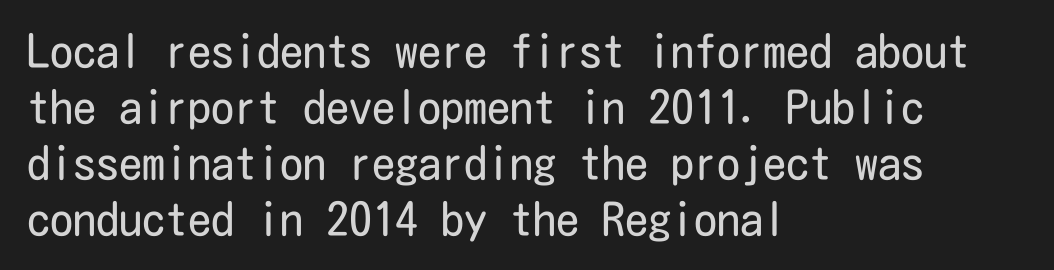
{"serif": "no", "italic": "no", "bold": "no", "weight": "regular", "width": "condensed", "stroke_contrast": "low", "x_height": "medium", "underline": "no", "align": "left", "line_spacing_ratio": 1.22, "letter_spacing": "normal", "letter_spacing_em": 0.0, "glyph_px": 46}
